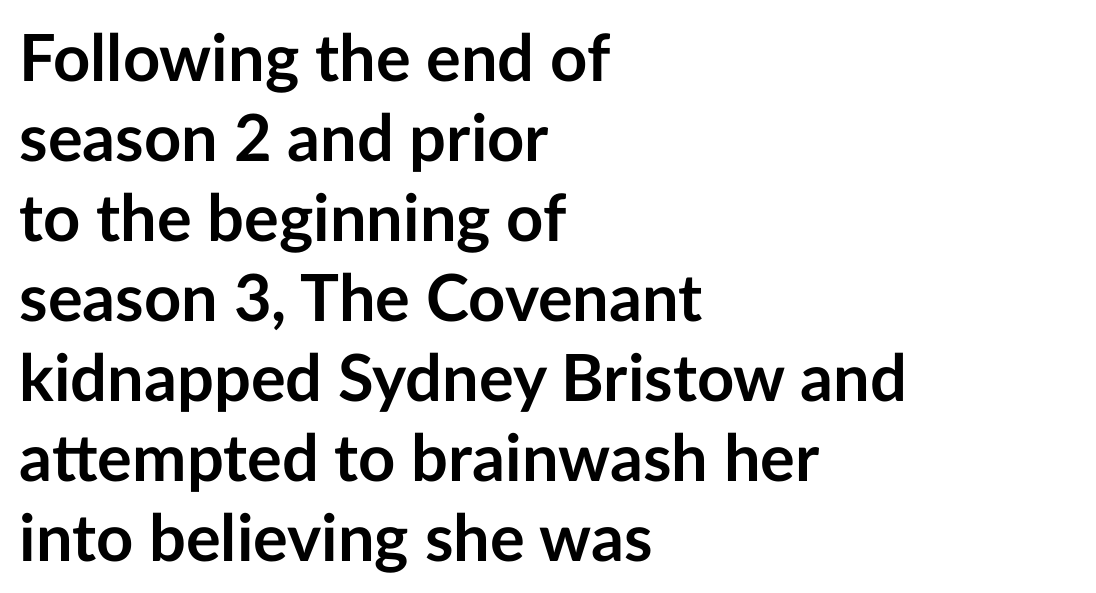
{"serif": "no", "italic": "no", "bold": "yes", "weight": "semibold", "width": "normal", "stroke_contrast": "low", "x_height": "medium", "monospaced": "no", "underline": "no", "align": "left", "line_spacing_ratio": 1.23, "letter_spacing": "normal", "letter_spacing_em": 0.0, "glyph_px": 65}
